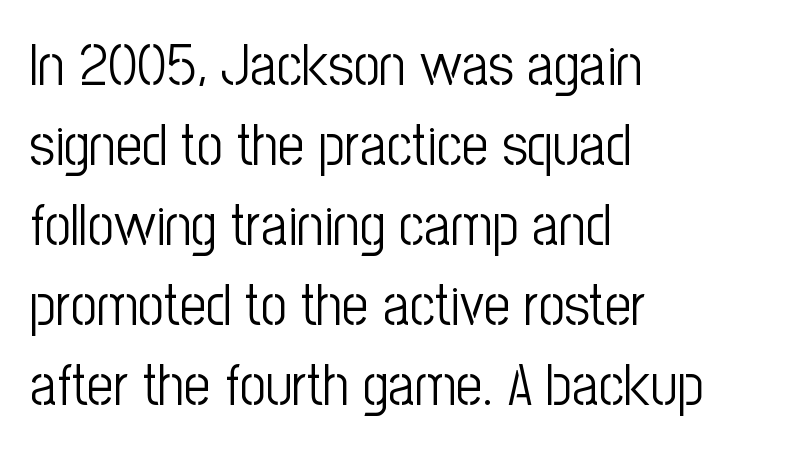
{"serif": "no", "italic": "no", "bold": "no", "weight": "light", "width": "condensed", "stroke_contrast": "low", "x_height": "medium", "monospaced": "no", "underline": "no", "align": "left", "line_spacing": "normal", "line_spacing_ratio": 1.38, "letter_spacing": "normal", "letter_spacing_em": 0.0, "glyph_px": 58}
